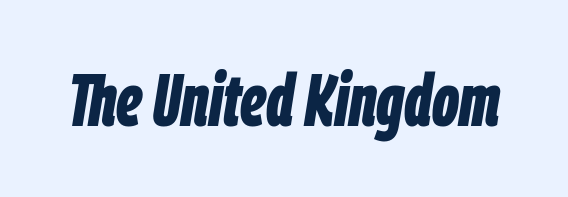
The image shows 74 px bold, condensed type, italic (leaning right); set normal letter spacing, not underlined; low stroke contrast and a large x-height.
